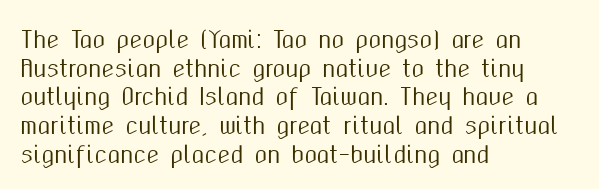
{"italic": "no", "underline": "no", "align": "left", "line_spacing": "normal", "line_spacing_ratio": 1.25, "letter_spacing": "normal", "letter_spacing_em": 0.0, "glyph_px": 23}
